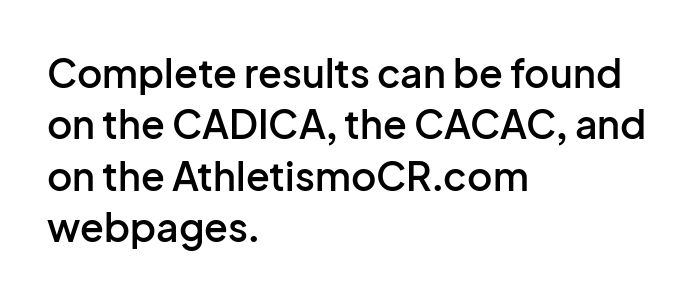
{"serif": "no", "italic": "no", "bold": "semi", "weight": "semibold", "width": "normal", "stroke_contrast": "low", "x_height": "medium", "monospaced": "no", "underline": "no", "align": "left", "line_spacing": "normal", "line_spacing_ratio": 1.32, "letter_spacing": "normal", "letter_spacing_em": 0.0, "glyph_px": 39}
